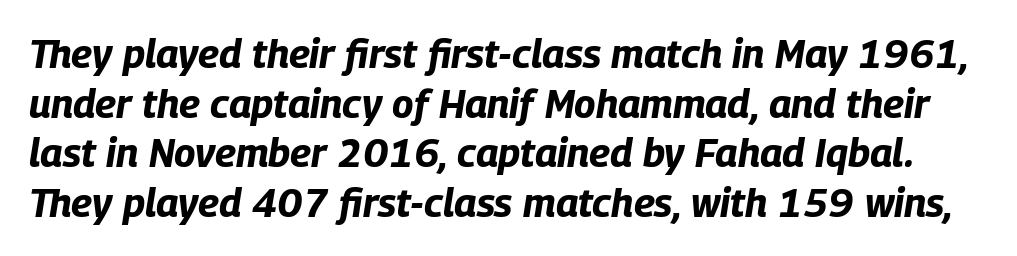
{"italic": "yes", "lean": "right", "slant_degrees": 9, "bold": "yes", "weight": "bold", "width": "condensed", "stroke_contrast": "low", "x_height": "large", "monospaced": "no", "underline": "no", "line_spacing_ratio": 1.24, "letter_spacing": "normal", "letter_spacing_em": 0.0, "glyph_px": 40}
